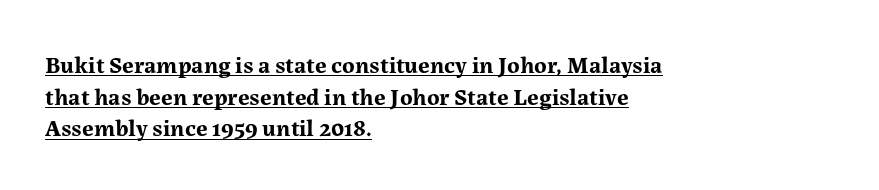
Q: Is the text bold? A: Yes.
Q: Is the text italic (slanted)? A: No, it is upright.
Q: Is the text underlined? A: Yes.
Q: How is the paragraph aligned? A: Left-aligned.
Q: Is the spacing between letters normal or unusually wide? A: Normal.
Q: Is the spacing between lines tight, normal or loose? A: Normal.
